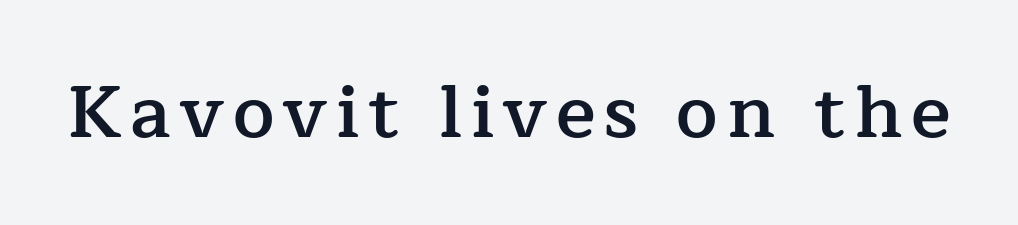
Q: Is the text bold? A: Semi-bold.
Q: Is the text italic (slanted)? A: No, it is upright.
Q: Is the typeface a serif or a sans-serif typeface? A: Serif.
Q: Is the text underlined? A: No.
Q: Width (condensed, normal, or wide)? A: Normal.
Q: Stroke contrast? A: Low.
Q: x-height? A: Medium.
Q: Monospaced? A: No.
